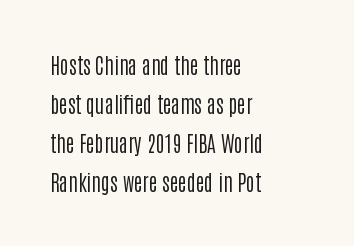
Caption: standard tracking, unaltered. The gap between lines stays unmarked. Does the lettering tilt? It doesn't — this is upright. Stroke thickness stays within the range of a standard reading face or lighter. Left-aligned paragraph, ragged on the right.
